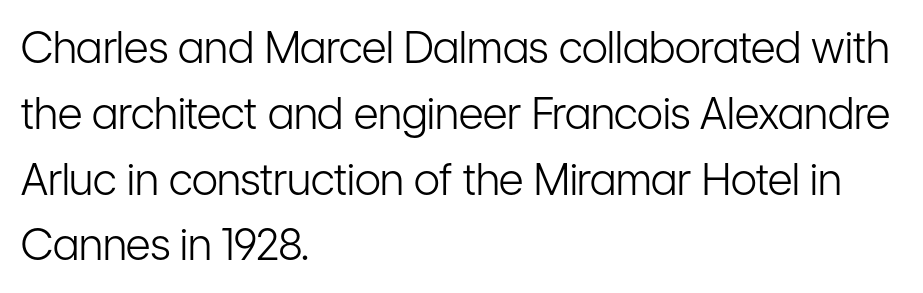
The image shows 43 px light, condensed sans-serif type, upright; set left-aligned, normal line spacing (1.53x), normal letter spacing, not underlined; low stroke contrast and a medium x-height.
